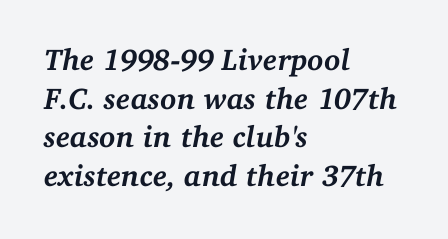
Q: Is the text bold? A: Yes.
Q: Is the text italic (slanted)? A: Yes, it leans right by about 11 degrees.
Q: Is the typeface a serif or a sans-serif typeface? A: Serif.
Q: Is the text underlined? A: No.
Q: How is the paragraph aligned? A: Left-aligned.
Q: Is the spacing between letters normal or unusually wide? A: Normal.
Q: Is the spacing between lines tight, normal or loose? A: Normal.
Q: Width (condensed, normal, or wide)? A: Normal.
Q: Stroke contrast? A: Medium.
Q: x-height? A: Medium.
Q: Monospaced? A: No.
